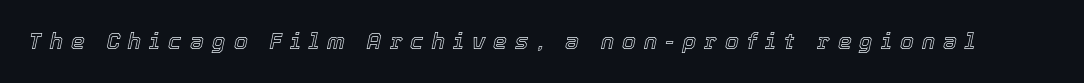
The image shows 22 px text type, italic (leaning right); set unusually wide letter spacing (+0.37 em), not underlined.
